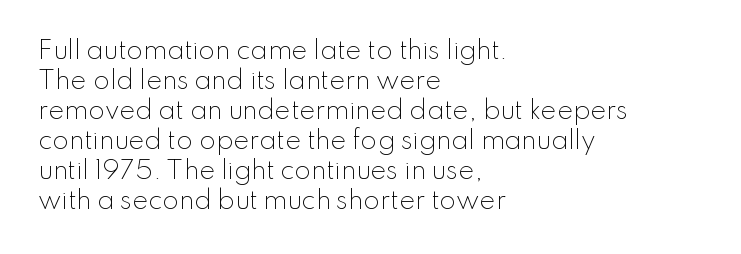
The image shows 24 px text type, upright; set left-aligned, normal line spacing (1.25x), normal letter spacing, not underlined.
